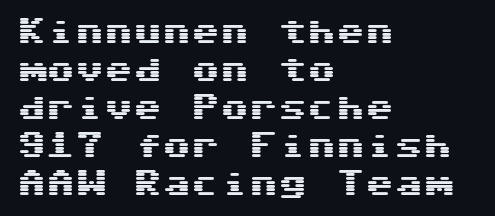
Q: Is the text italic (slanted)? A: No, it is upright.
Q: Is the typeface a serif or a sans-serif typeface? A: Sans-serif.
Q: Is the text underlined? A: No.
Q: How is the paragraph aligned? A: Left-aligned.
Q: Is the spacing between letters normal or unusually wide? A: Normal.
Q: Is the spacing between lines tight, normal or loose? A: Normal.
Q: Width (condensed, normal, or wide)? A: Wide.
Q: Stroke contrast? A: Medium.
Q: x-height? A: Medium.
